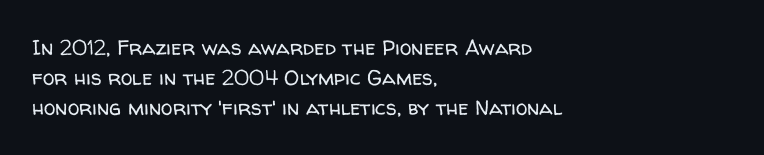
{"italic": "no", "bold": "no", "underline": "no", "align": "left", "line_spacing": "normal", "line_spacing_ratio": 1.44, "letter_spacing": "normal", "letter_spacing_em": 0.0, "glyph_px": 21}
